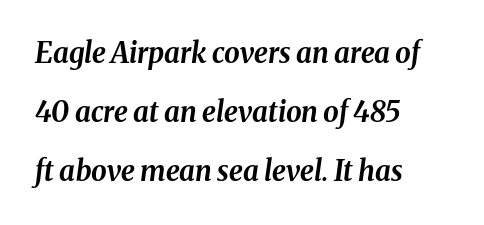
The image shows 28 px bold type, italic (leaning right); set left-aligned, loose line spacing (2.11x), normal letter spacing, not underlined; medium stroke contrast and a medium x-height.
